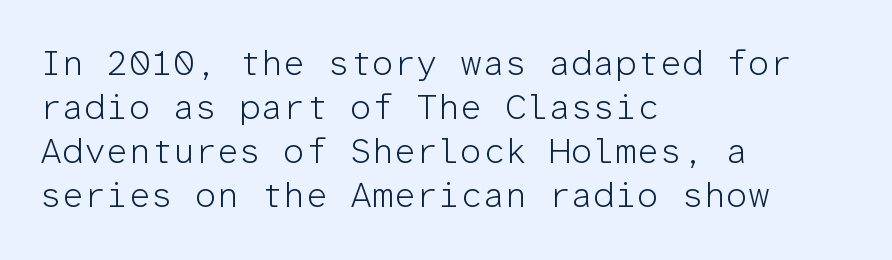
{"serif": "no", "italic": "no", "bold": "no", "weight": "light", "width": "normal", "stroke_contrast": "low", "x_height": "medium", "monospaced": "yes", "underline": "no", "align": "left", "line_spacing": "normal", "line_spacing_ratio": 1.26, "letter_spacing": "normal", "letter_spacing_em": 0.0, "glyph_px": 35}
